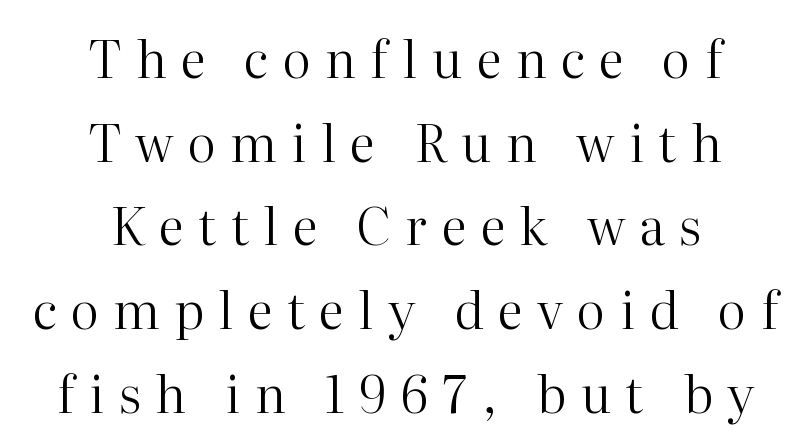
The image shows 51 px regular-weight serif type, upright; set centered, normal line spacing (1.64x), unusually wide letter spacing (+0.28 em), not underlined; high stroke contrast and a medium x-height.
